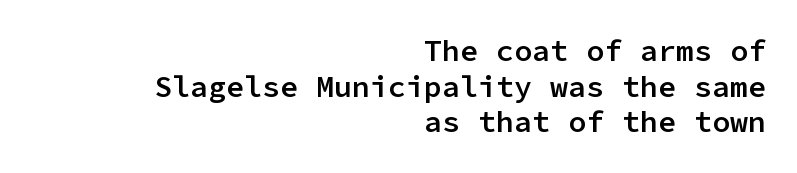
{"serif": "no", "italic": "no", "bold": "semi", "weight": "semibold", "width": "normal", "stroke_contrast": "low", "x_height": "medium", "monospaced": "yes", "underline": "no", "align": "right", "line_spacing_ratio": 1.19, "letter_spacing": "normal", "letter_spacing_em": 0.0, "glyph_px": 30}
